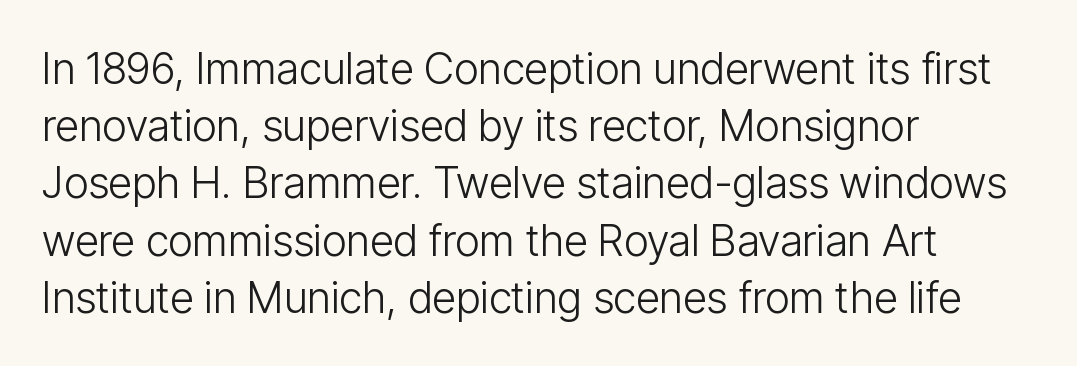
The letterforms sit at book weight or below. Clear beneath every line of the passage. Notice how the stems are strictly vertical — no italics here. Is there much room between lines? A standard amount, neither cramped nor airy. The tracking reads as untouched default to a designer's eye. The designer went with a sans here, leaving each stem footless.
